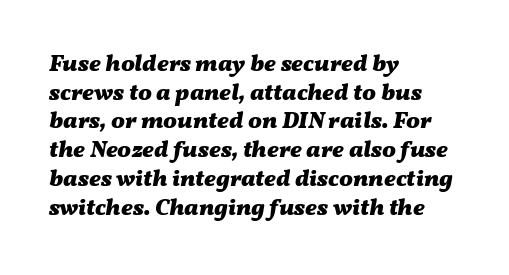
The image shows 23 px bold type, italic (leaning right); set left-aligned, normal line spacing (1.25x), normal letter spacing, not underlined.
